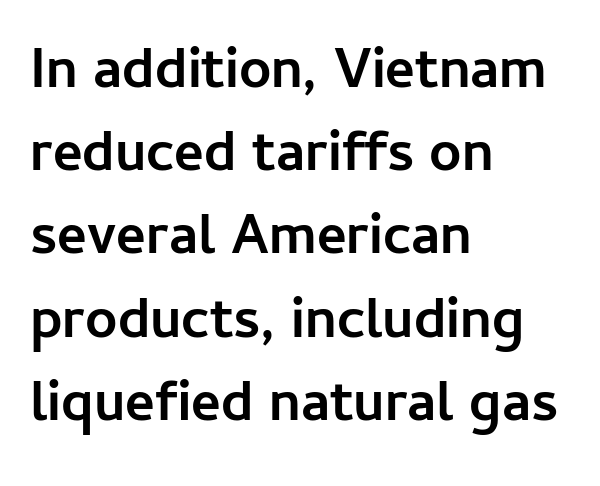
Short note: letters normally spaced. The letters carry no serifs — their stems end cleanly without finishing strokes. Whoever set this chose a conventional vertical rhythm. The typesetter chose a ragged-right arrangement here. The letters stand upright; this is a roman face.
